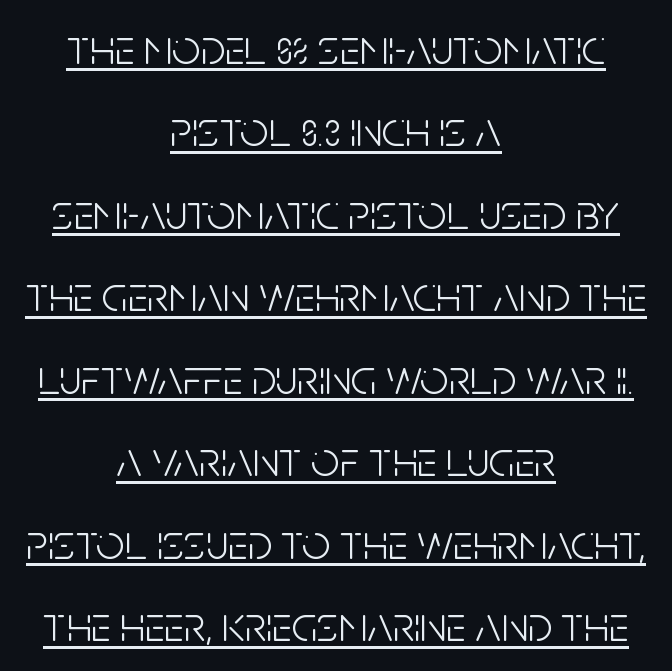
The image shows 50 px light, condensed sans-serif type, upright; set centered, normal line spacing (1.65x), normal letter spacing, underlined; low stroke contrast and a large x-height.
